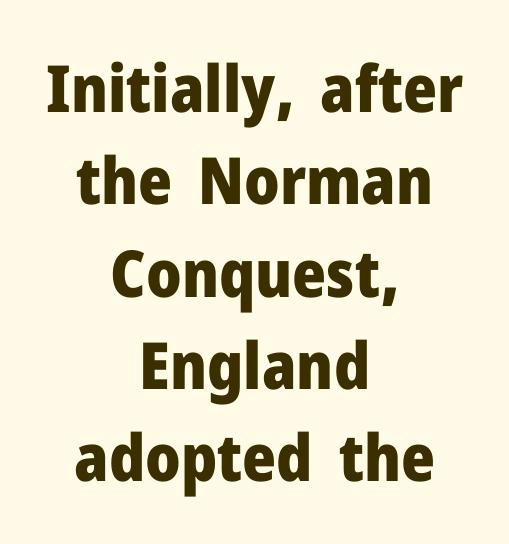
The image shows 65 px heavy sans-serif type, upright; set centered, normal line spacing (1.42x), normal letter spacing, not underlined; low stroke contrast and a medium x-height.
